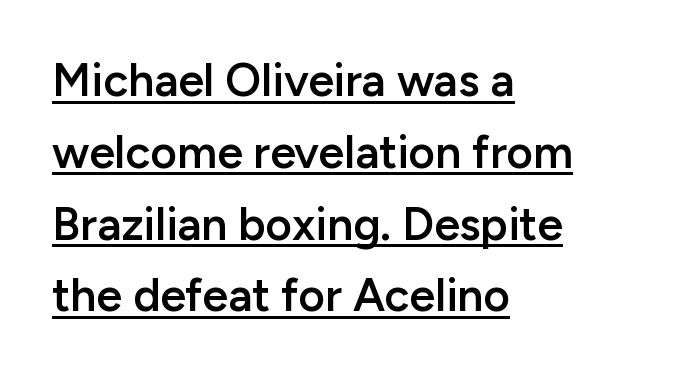
The image shows 46 px semibold sans-serif type, upright; set left-aligned, normal line spacing (1.56x), normal letter spacing, underlined; low stroke contrast and a medium x-height.
